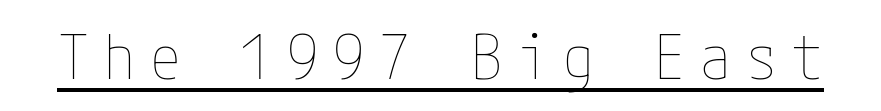
The image shows 62 px thin, condensed type, upright; set unusually wide letter spacing (+0.24 em), underlined; low stroke contrast and a medium x-height.
